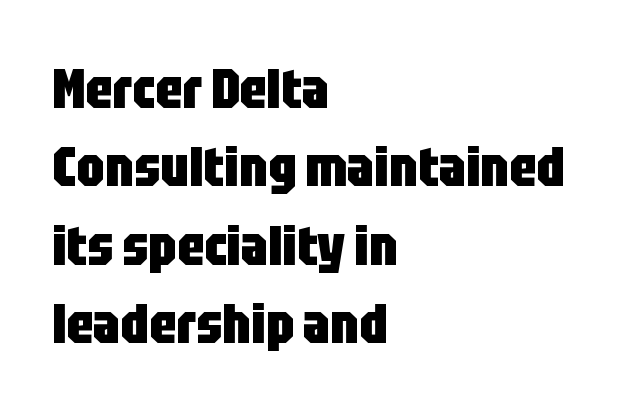
{"serif": "no", "italic": "no", "bold": "yes", "weight": "heavy", "width": "condensed", "stroke_contrast": "low", "x_height": "large", "monospaced": "no", "underline": "no", "align": "left", "line_spacing": "normal", "line_spacing_ratio": 1.4, "letter_spacing": "normal", "letter_spacing_em": 0.0, "glyph_px": 56}
